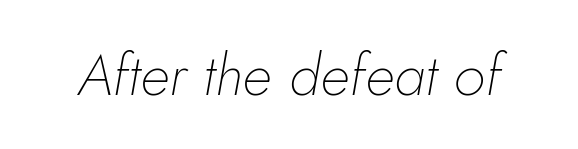
The specimen reads as italic at a glance. Caption: standard tracking, unaltered. Honestly, there is no underline to notice here at all. Proportional: the letters do not fall into vertical columns. Stems and bowls with no extra thickness — not bold.
